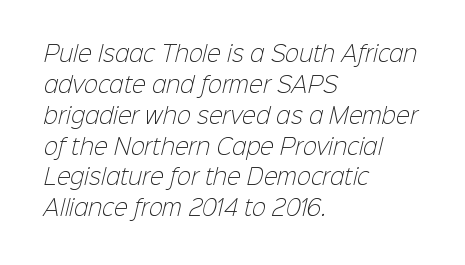
The face used here is rendered with its standard letterfit. The typesetter chose a ragged-right arrangement here. Quick note: interline space is typical. Letters rest on an invisible, unmarked baseline. The face looks like a standard text weight, possibly lighter.
